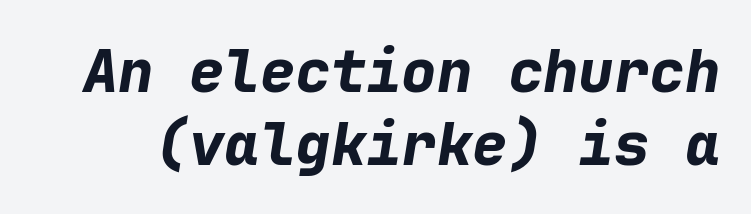
{"italic": "yes", "lean": "right", "slant_degrees": 9, "bold": "yes", "weight": "bold", "width": "normal", "stroke_contrast": "low", "x_height": "medium", "monospaced": "yes", "underline": "no", "line_spacing_ratio": 1.23, "letter_spacing": "normal", "letter_spacing_em": 0.0, "glyph_px": 59}
